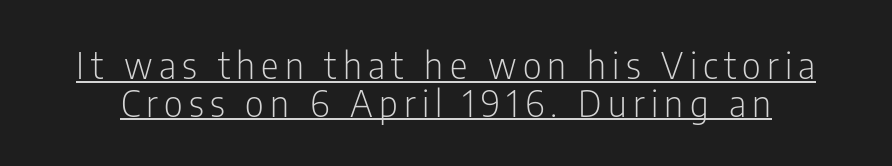
The image shows 37 px light, condensed sans-serif type, upright; set tight line spacing (1.02x), underlined; low stroke contrast and a medium x-height.
